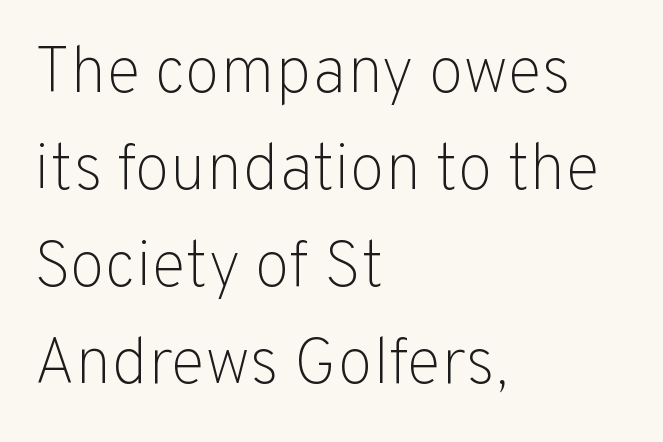
{"serif": "no", "italic": "no", "bold": "no", "weight": "light", "width": "normal", "stroke_contrast": "low", "x_height": "medium", "monospaced": "no", "underline": "no", "align": "left", "line_spacing": "normal", "line_spacing_ratio": 1.49, "letter_spacing": "normal", "letter_spacing_em": 0.0, "glyph_px": 65}
